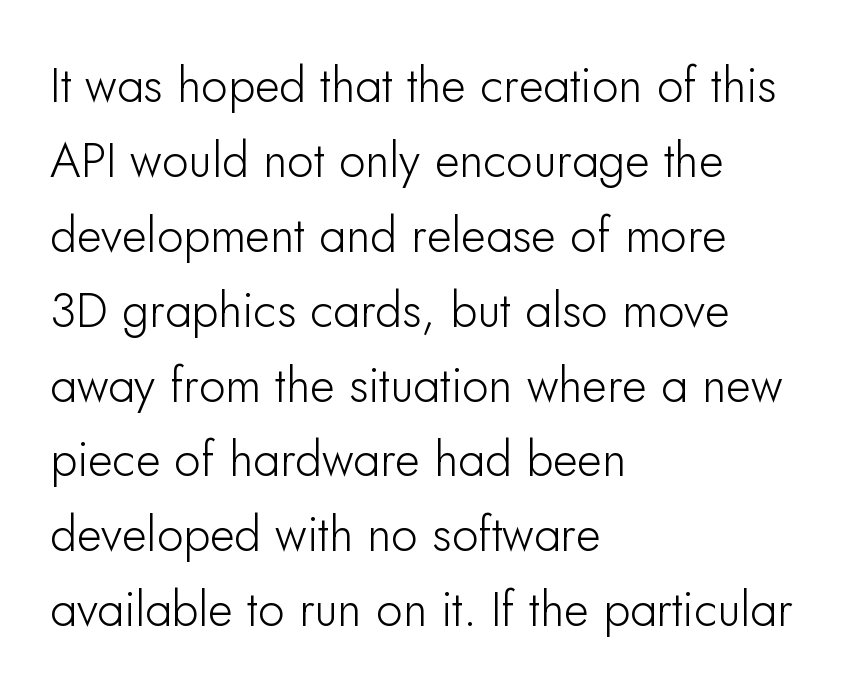
{"serif": "no", "italic": "no", "width": "normal", "stroke_contrast": "low", "x_height": "small", "monospaced": "no", "underline": "no", "align": "left", "line_spacing": "normal", "line_spacing_ratio": 1.56, "letter_spacing": "normal", "letter_spacing_em": 0.0, "glyph_px": 48}
